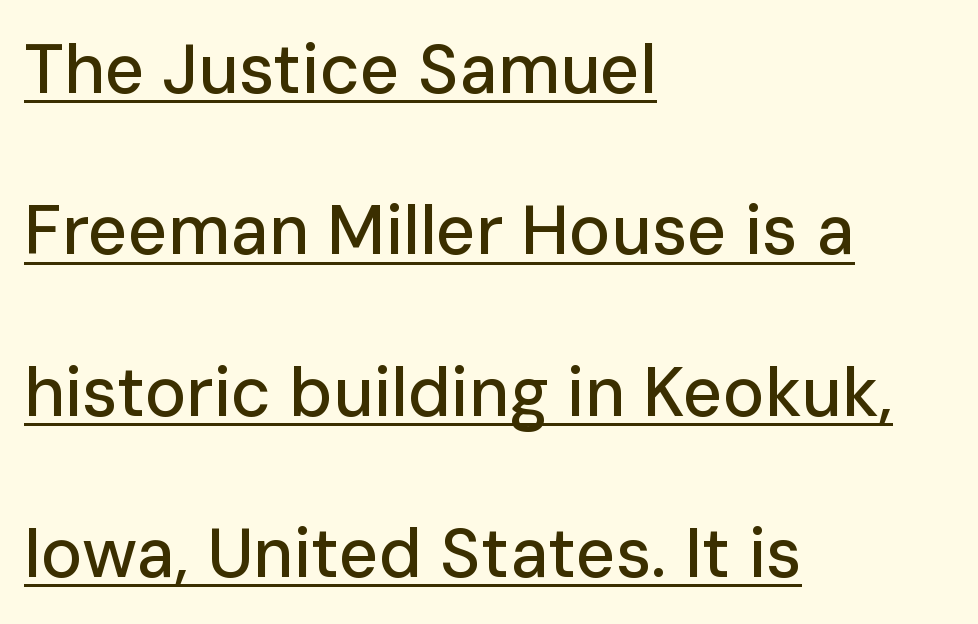
{"serif": "no", "italic": "no", "width": "normal", "stroke_contrast": "low", "x_height": "medium", "monospaced": "no", "underline": "yes", "align": "left", "line_spacing": "loose", "line_spacing_ratio": 2.34, "letter_spacing": "normal", "letter_spacing_em": 0.0, "glyph_px": 69}
